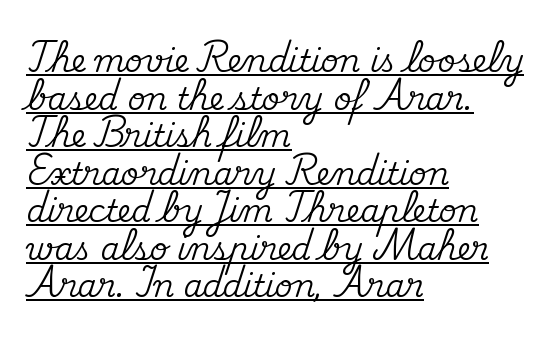
The passage is arranged the way most books set body copy — flush left. Note: serifs present on the glyphs. Notice how a bar underscores the lettering throughout.
